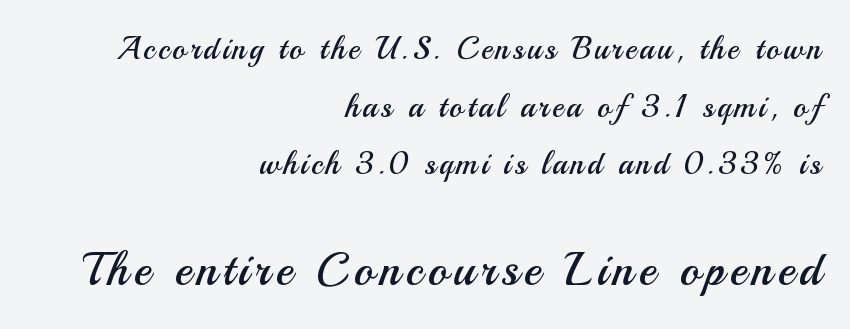
{"serif": "no", "bold": "no", "weight": "regular", "width": "normal", "stroke_contrast": "medium", "x_height": "small", "monospaced": "no", "underline": "no", "align": "right", "line_spacing_ratio": 1.86, "larger_block": "second", "size_ratio": 1.52, "glyph_px": 47}
